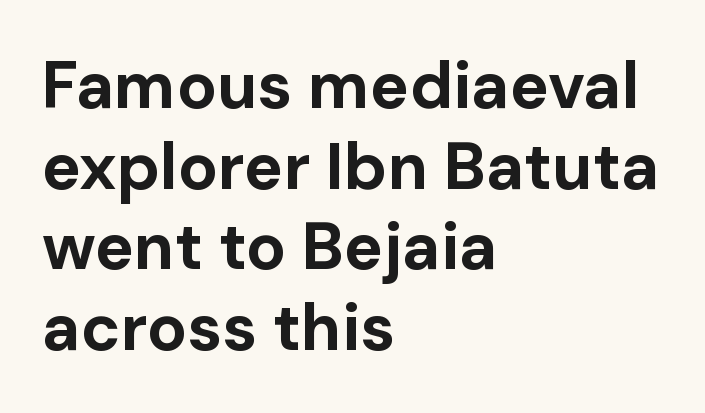
Q: Is the text bold? A: Yes.
Q: Is the text italic (slanted)? A: No, it is upright.
Q: Is the typeface a serif or a sans-serif typeface? A: Sans-serif.
Q: Is the text underlined? A: No.
Q: How is the paragraph aligned? A: Left-aligned.
Q: Is the spacing between letters normal or unusually wide? A: Normal.
Q: Width (condensed, normal, or wide)? A: Normal.
Q: Stroke contrast? A: Low.
Q: x-height? A: Medium.
Q: Monospaced? A: No.
